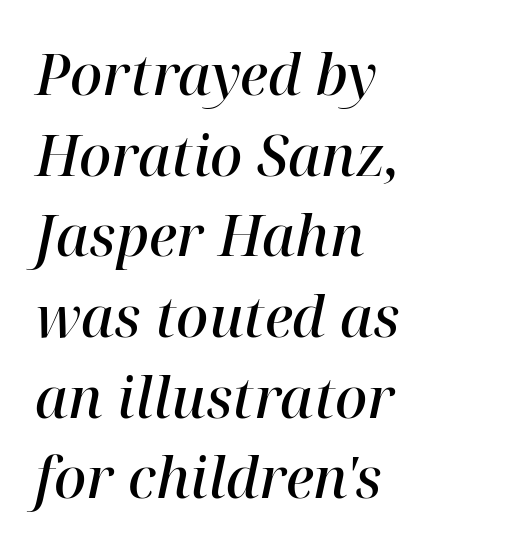
{"serif": "yes", "italic": "yes", "lean": "right", "slant_degrees": 12, "bold": "semi", "weight": "semibold", "width": "normal", "stroke_contrast": "high", "x_height": "medium", "monospaced": "no", "underline": "no", "align": "left", "line_spacing": "normal", "line_spacing_ratio": 1.44, "letter_spacing": "normal", "letter_spacing_em": 0.0, "glyph_px": 56}
